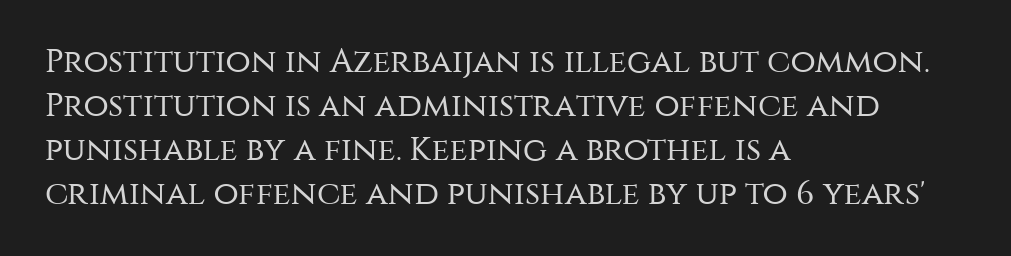
The strokes carry an ordinary text weight at most. Do the letters lean? They stand straight. The passage shown has conventional tracking throughout. The line-height multiplier appears to be the usual default. The rendering uses natural spacing where letterforms have individual widths.
